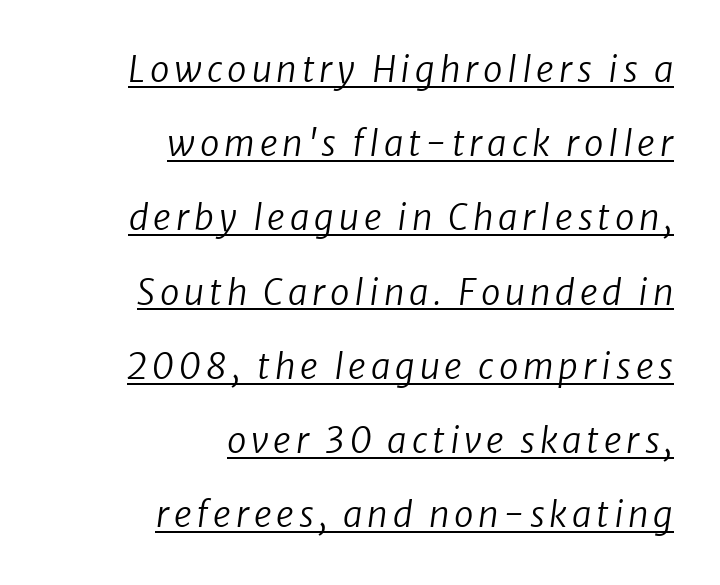
{"serif": "no", "bold": "no", "weight": "regular", "width": "normal", "stroke_contrast": "low", "x_height": "medium", "monospaced": "no", "underline": "yes", "align": "right", "line_spacing": "loose", "line_spacing_ratio": 2.12, "glyph_px": 35}
